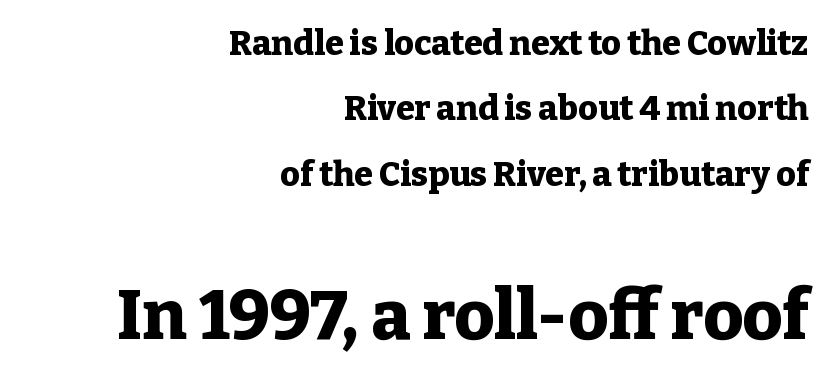
Do the characters align in a grid? No, the font is proportional. Bare-footed words on every line. Alignment: flush right. The face used here appears at its bigger size in the lower chunk. Designer's note — italics off, roman on. Tracking value appears to be zero — textbook default spacing.
